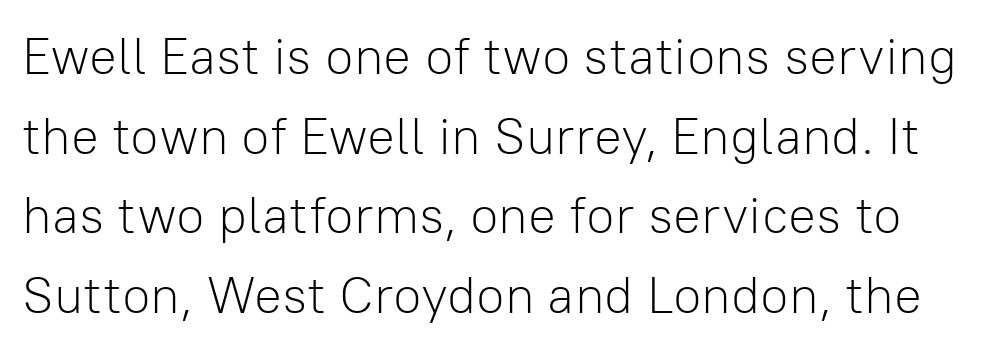
{"serif": "no", "italic": "no", "bold": "no", "weight": "light", "width": "normal", "stroke_contrast": "low", "x_height": "medium", "monospaced": "no", "underline": "no", "line_spacing": "normal", "line_spacing_ratio": 1.53, "letter_spacing": "normal", "letter_spacing_em": 0.0, "glyph_px": 52}
